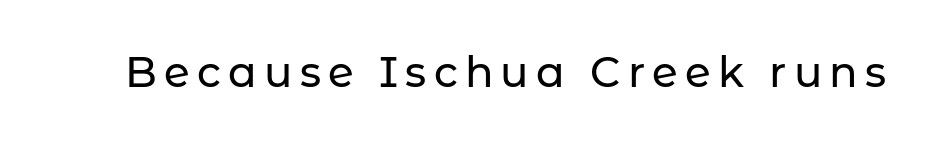
{"serif": "no", "italic": "no", "width": "normal", "stroke_contrast": "low", "x_height": "medium", "monospaced": "no", "underline": "no", "glyph_px": 42}
